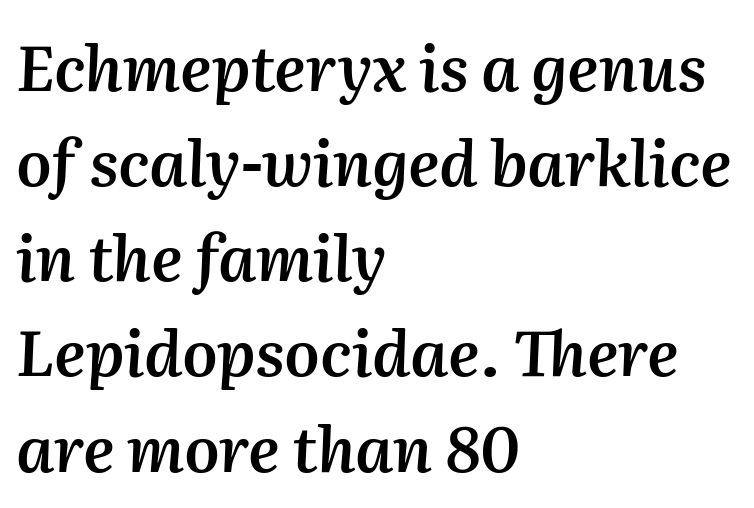
The image shows 63 px semibold type, italic (leaning right); set left-aligned, normal line spacing (1.51x), normal letter spacing, not underlined; medium stroke contrast and a medium x-height.
